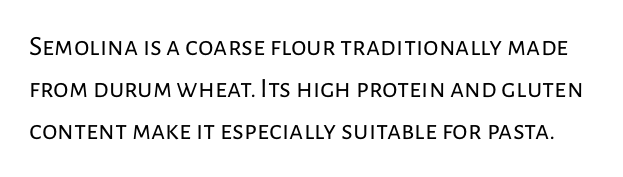
It's the straight-up-and-down kind of type. The zone under the glyphs is completely vacant. Regarding leading, the lines here are spaced in the standard way. Do the characters align in a grid? No, the font is proportional. Classification — sans serif. Nothing unusual about the tracking: characters are spaced as the font intends.
